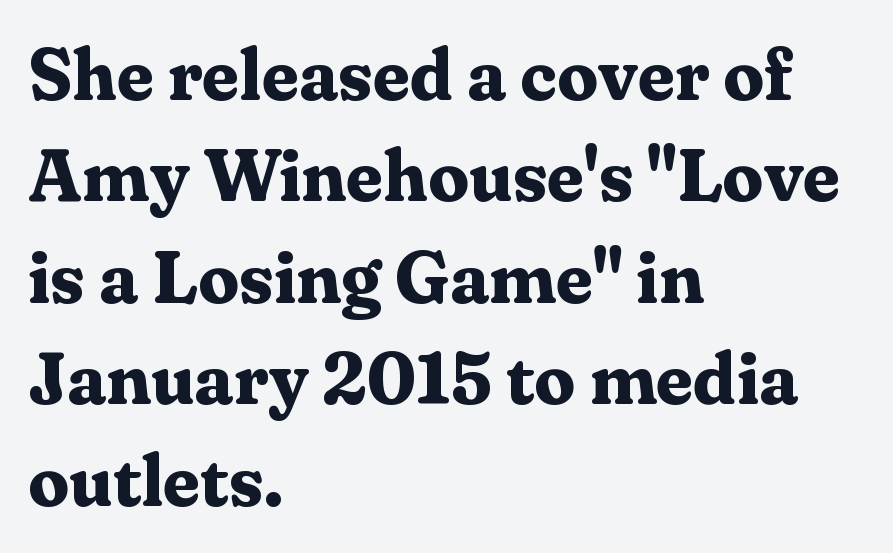
Yep, those are serifs on the letters. Posture: vertical. These lines sit exactly where default settings would place them. Heft: maximum for text — a bold. The foot of each line stays bare and open. Where is the straight margin? On the left.
